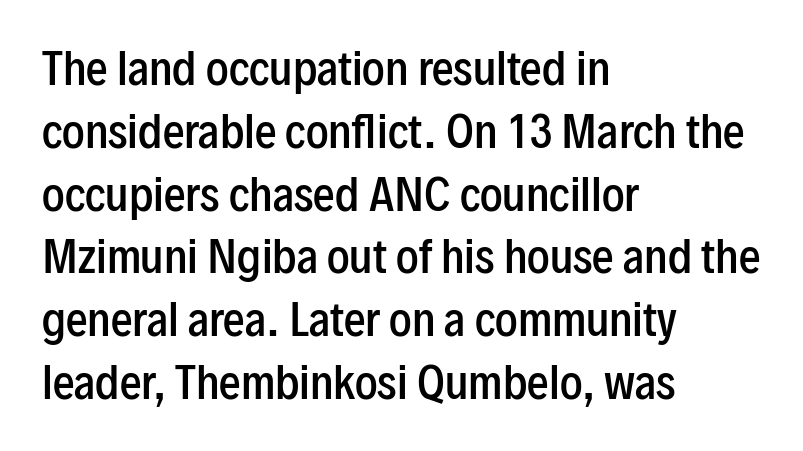
Style check: upright. The rendering uses natural spacing where letterforms have individual widths. A typesetter would label this face a sans. Caption: multi-line text, flush left, ragged right. Underlining? Definitely not there. This is the in-between weight designers call semibold or demi.
